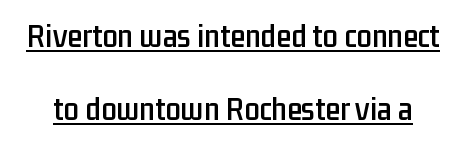
The lines are spread far apart with generous leading. Posture: upright roman. What kind of face is this? One without serifs — a sans. Between one letter and the next there's only the usual sliver of space. Notice how a bar underscores the lettering throughout. Varying glyph widths throughout — classic text-font behaviour.
